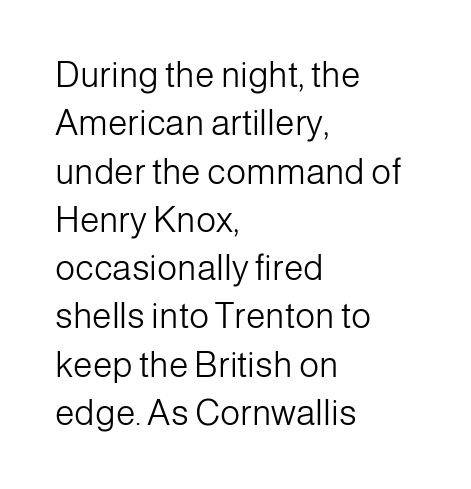
{"serif": "no", "italic": "no", "bold": "no", "weight": "light", "width": "normal", "stroke_contrast": "low", "x_height": "medium", "monospaced": "no", "underline": "no", "align": "left", "line_spacing": "normal", "line_spacing_ratio": 1.38, "letter_spacing": "normal", "letter_spacing_em": 0.0, "glyph_px": 35}
